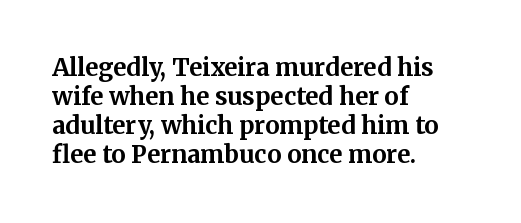
Bold? Absolutely — the strokes are thick and heavy. These lines are set flush left with a ragged right edge. Each row of text sits above clean, open space. There is no visible air inserted between adjacent glyphs. The type sits square on the baseline with zero lean.
